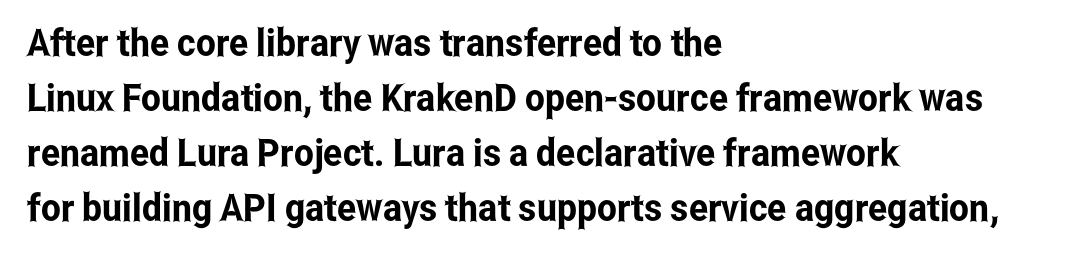
{"serif": "no", "italic": "no", "width": "condensed", "stroke_contrast": "low", "x_height": "medium", "monospaced": "no", "underline": "no", "align": "left", "line_spacing": "normal", "line_spacing_ratio": 1.45, "letter_spacing": "normal", "letter_spacing_em": 0.0, "glyph_px": 38}
